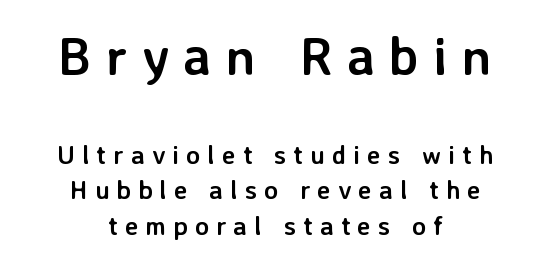
The image shows 53 px semibold sans-serif type, upright; set centered, normal line spacing (1.38x), unusually wide letter spacing (+0.27 em), not underlined; the first (top) block is 2.04x larger; low stroke contrast and a medium x-height.
